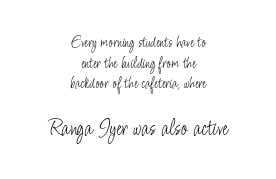
The image shows 24 px text type; set centered, normal line spacing (1.29x), normal letter spacing, not underlined; the second (bottom) block is 1.5x larger.
